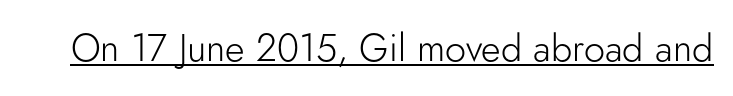
{"serif": "no", "italic": "no", "bold": "no", "weight": "light", "width": "normal", "stroke_contrast": "low", "x_height": "small", "monospaced": "no", "underline": "yes", "letter_spacing": "normal", "letter_spacing_em": 0.0, "glyph_px": 38}
